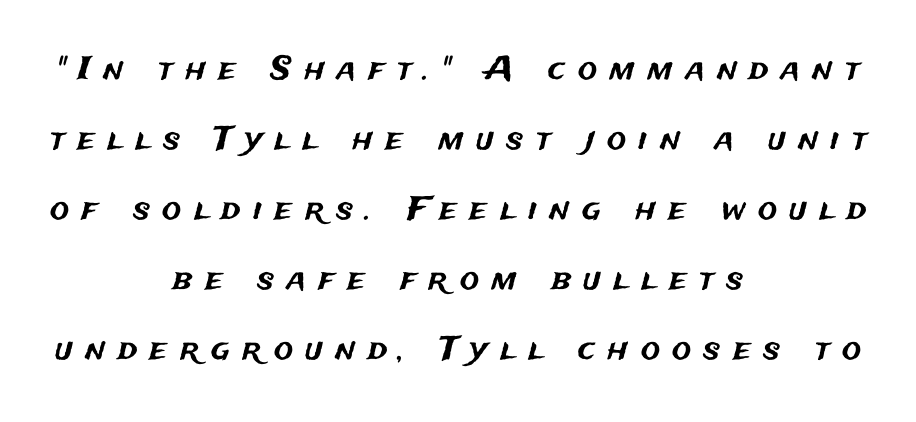
Leading is clearly above the norm, producing a sparse column. The strip under each line holds only bare page. Is the letter spacing exaggerated? Yes — the characters are pushed far apart. In terms of letterform style, serifs are entirely absent.
